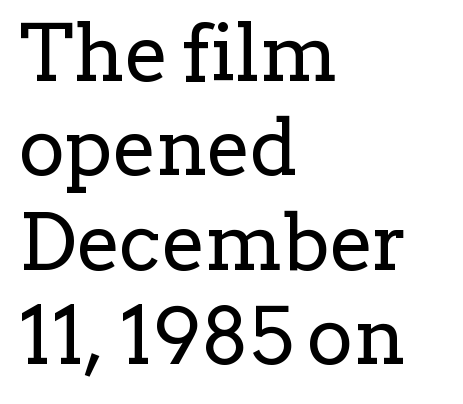
The image shows 78 px regular-weight serif type, upright; set left-aligned, line spacing 1.21x, normal letter spacing, not underlined; low stroke contrast and a medium x-height.
